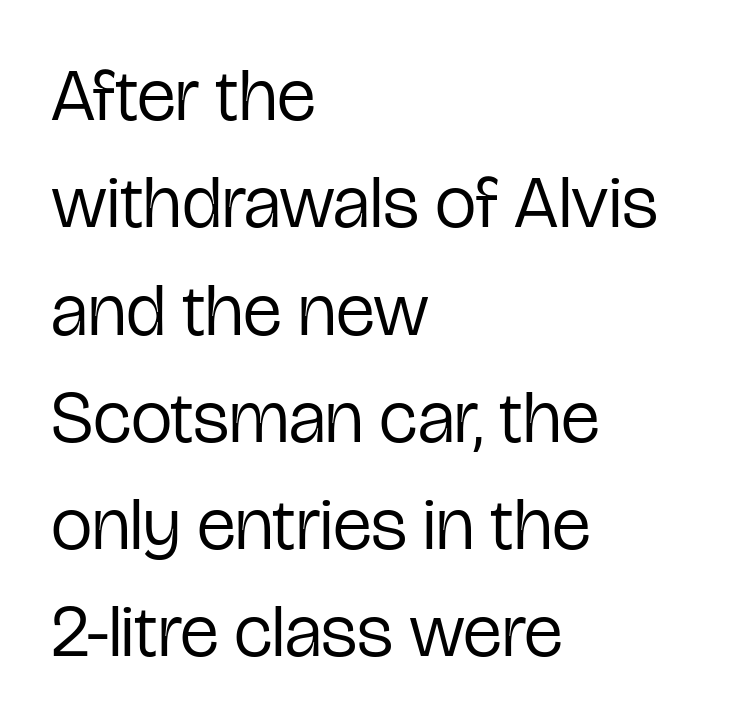
The image shows 74 px regular-weight, condensed sans-serif type, upright; set left-aligned, normal line spacing (1.45x), normal letter spacing, not underlined; low stroke contrast and a medium x-height.
